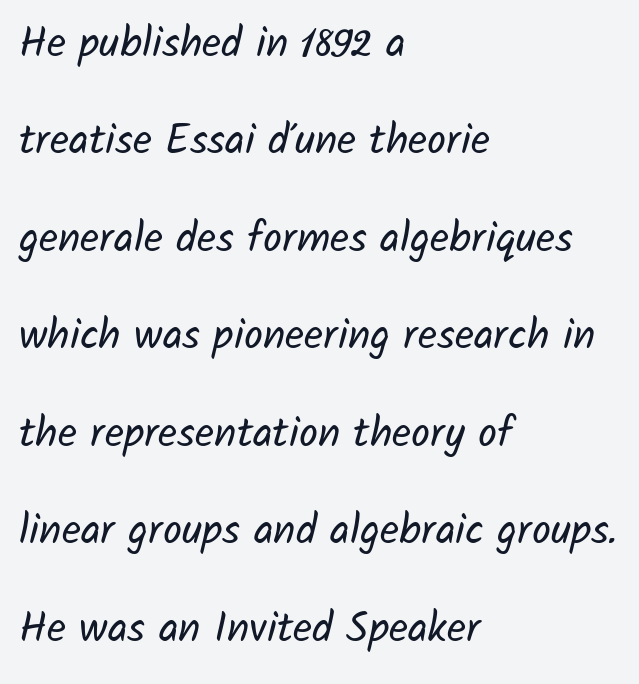
The passage shown is typed in a proportional face where columns would drift. Clear beneath every line of the passage. Ink coverage per letter is moderate at most. Is this a sans? Yes — the strokes have no serifs.
